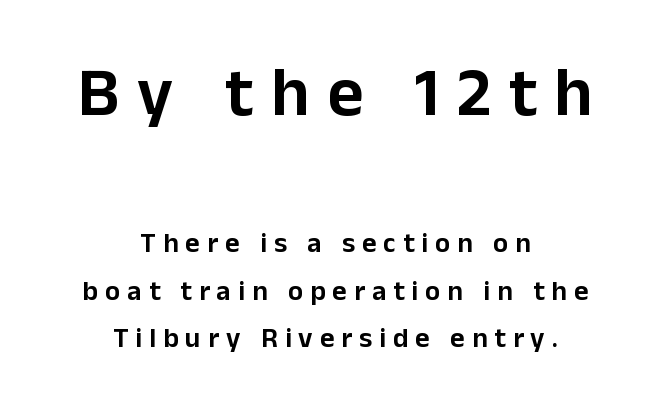
The image shows 70 px sans-serif type, upright; set centered, normal line spacing (1.69x), unusually wide letter spacing (+0.25 em), not underlined; the first (top) block is 2.5x larger; low stroke contrast and a medium x-height.
